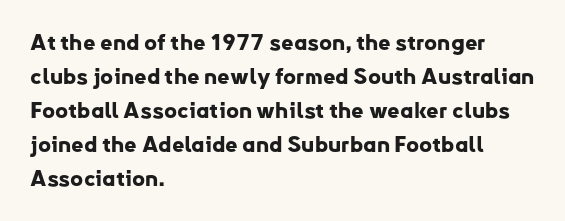
{"italic": "no", "bold": "yes", "underline": "no", "align": "left", "line_spacing": "normal", "line_spacing_ratio": 1.54, "letter_spacing": "normal", "letter_spacing_em": 0.0, "glyph_px": 22}
